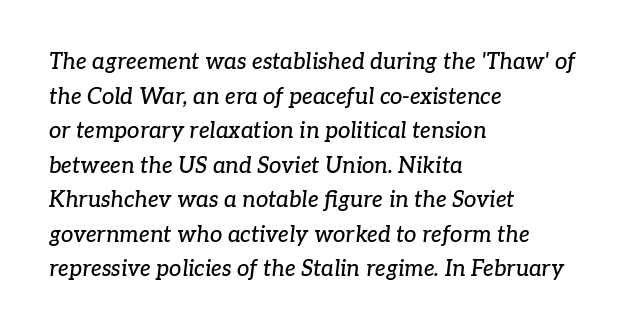
{"italic": "yes", "lean": "right", "slant_degrees": 7, "underline": "no", "align": "left", "line_spacing": "normal", "line_spacing_ratio": 1.57, "letter_spacing": "normal", "letter_spacing_em": 0.0, "glyph_px": 22}
